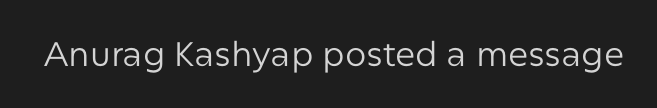
The image shows 34 px regular-weight sans-serif type, upright; set normal letter spacing, not underlined; low stroke contrast and a medium x-height.
